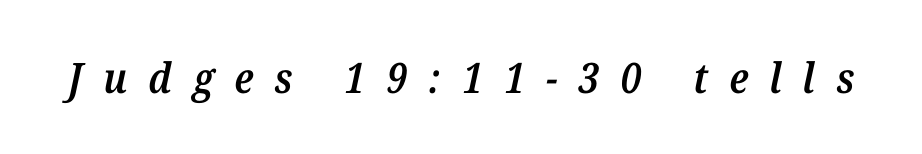
{"serif": "yes", "italic": "yes", "lean": "right", "slant_degrees": 12, "bold": "semi", "weight": "semibold", "width": "normal", "stroke_contrast": "medium", "x_height": "medium", "monospaced": "no", "underline": "no", "letter_spacing": "wide", "letter_spacing_em": 0.5, "glyph_px": 42}
